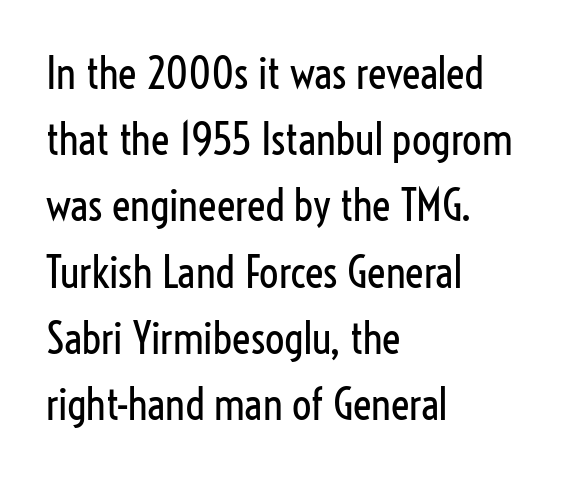
The image shows 43 px regular-weight, condensed sans-serif type, upright; set left-aligned, normal line spacing (1.54x), normal letter spacing, not underlined; low stroke contrast and a medium x-height.
